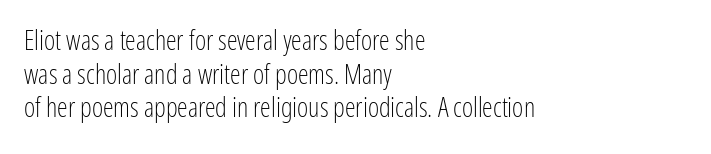
Whoever set this chose a conventional vertical rhythm. Each stroke keeps to a modest, everyday thickness or less. Is there any slant? The stems are plumb. Any mark beneath the type? The region is blank. Horizontal alignment here is leftward, the default for most running prose.
